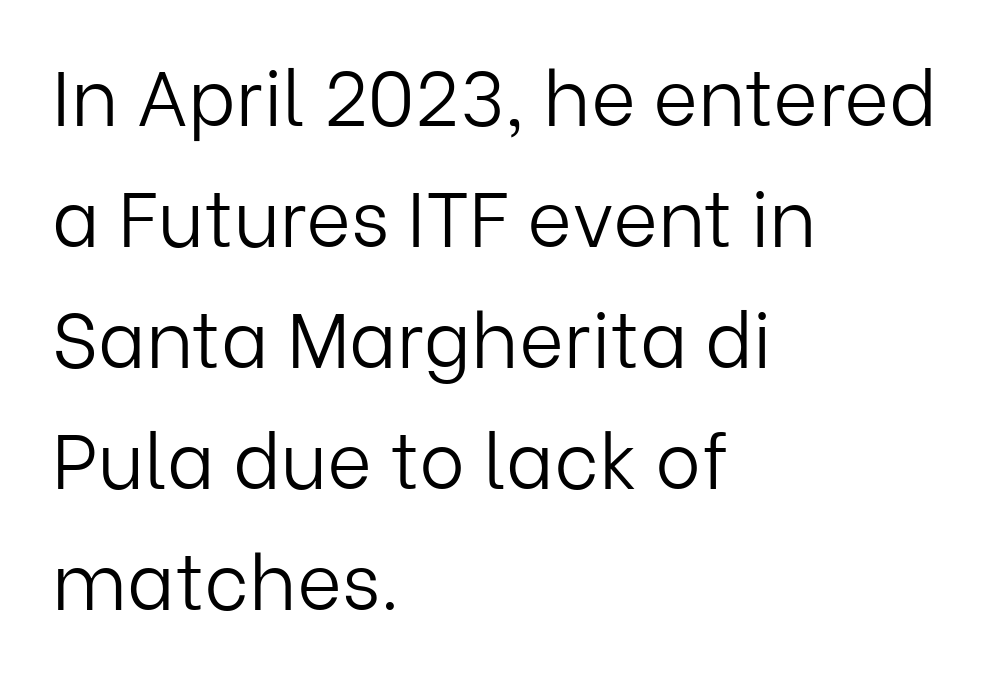
The image shows 77 px light sans-serif type, upright; set left-aligned, normal line spacing (1.57x), normal letter spacing, not underlined; low stroke contrast and a medium x-height.
